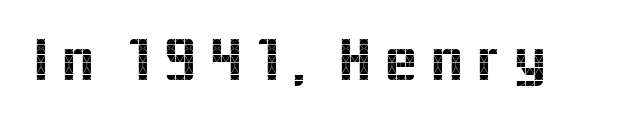
What kind of face is this? One without serifs — a sans. These lines were composed using upright roman letters. Descenders hang freely into open space. You could not count columns in this text — the font is proportionally spaced.
